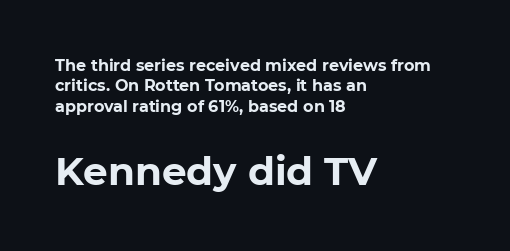
{"serif": "no", "italic": "no", "bold": "yes", "weight": "bold", "width": "normal", "stroke_contrast": "low", "x_height": "medium", "monospaced": "no", "underline": "no", "align": "left", "line_spacing": "normal", "line_spacing_ratio": 1.27, "letter_spacing": "normal", "letter_spacing_em": 0.0, "larger_block": "second", "size_ratio": 2.44, "glyph_px": 39}
